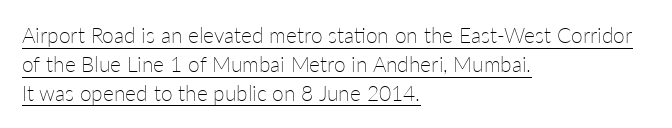
{"italic": "no", "bold": "no", "underline": "yes", "align": "left", "line_spacing": "normal", "line_spacing_ratio": 1.37, "letter_spacing": "normal", "letter_spacing_em": 0.0, "glyph_px": 21}
